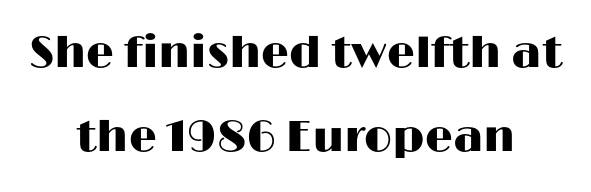
{"serif": "no", "italic": "no", "width": "wide", "stroke_contrast": "high", "x_height": "medium", "monospaced": "no", "underline": "no", "align": "center", "line_spacing": "loose", "line_spacing_ratio": 1.92, "letter_spacing": "normal", "letter_spacing_em": 0.0, "glyph_px": 44}
